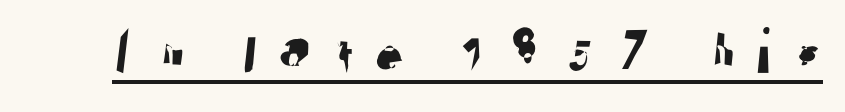
{"serif": "no", "width": "normal", "stroke_contrast": "low", "x_height": "medium", "monospaced": "no", "underline": "yes", "letter_spacing": "wide", "letter_spacing_em": 0.27, "glyph_px": 65}
